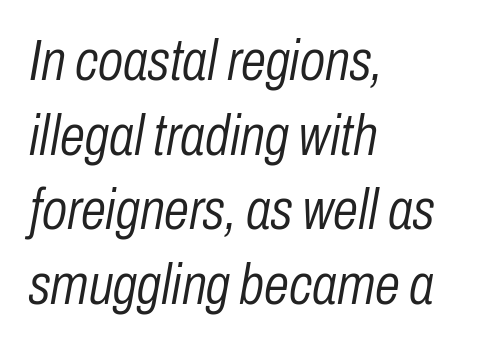
{"italic": "yes", "lean": "right", "slant_degrees": 10, "bold": "no", "weight": "light", "width": "condensed", "stroke_contrast": "low", "x_height": "medium", "monospaced": "no", "underline": "no", "align": "left", "line_spacing": "normal", "line_spacing_ratio": 1.31, "letter_spacing": "normal", "letter_spacing_em": 0.0, "glyph_px": 57}
